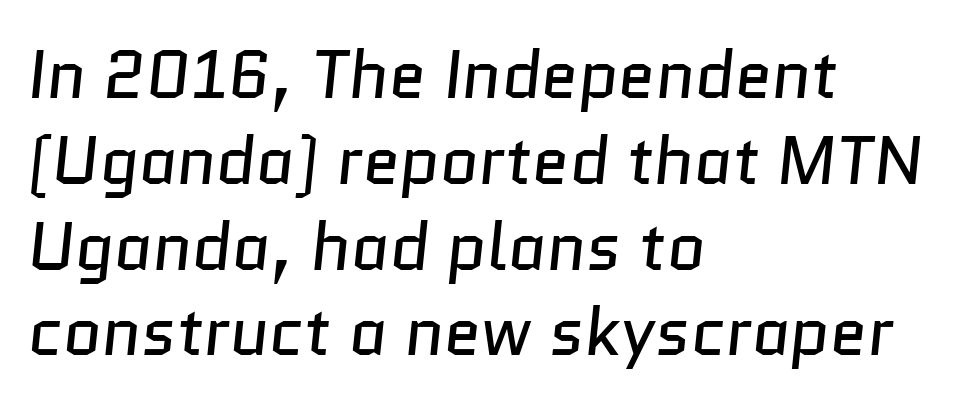
{"serif": "no", "bold": "no", "weight": "regular", "width": "normal", "stroke_contrast": "low", "x_height": "medium", "monospaced": "no", "underline": "no", "align": "left", "line_spacing": "normal", "line_spacing_ratio": 1.28, "letter_spacing": "normal", "letter_spacing_em": 0.0, "glyph_px": 67}
